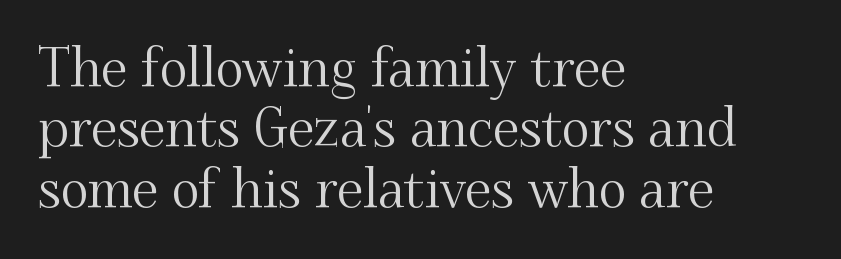
{"serif": "yes", "italic": "no", "width": "normal", "stroke_contrast": "medium", "x_height": "small", "monospaced": "no", "underline": "no", "align": "left", "line_spacing": "tight", "line_spacing_ratio": 1.14, "letter_spacing": "normal", "letter_spacing_em": 0.0, "glyph_px": 53}
